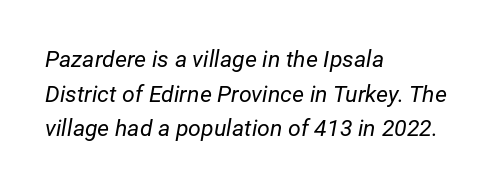
What stands out about the letter spacing? Nothing — it is the standard amount. The passage shown is not underscored anywhere. This sample keeps an unexceptional amount of space between lines. The text carries the slant typical of an italic or oblique font. Counters stay open thanks to moderate or lighter strokes. All the whitespace from short lines collects on the right.
